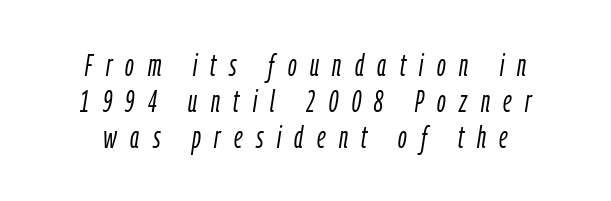
Varying glyph widths throughout — classic text-font behaviour. Tracking here is generous; glyphs stand well apart from one another. Unmarked baselines from the first word to the last. Italic? Definitely — the glyphs are oblique. Caption: face not bold, strokes unweighted.
